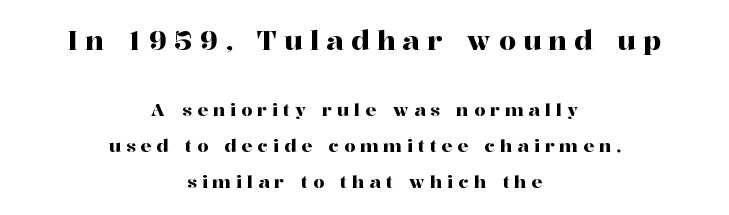
The image shows 27 px text type, upright; set centered, loose line spacing (2.0x), unusually wide letter spacing (+0.27 em), not underlined; the first (top) block is 1.5x larger.
